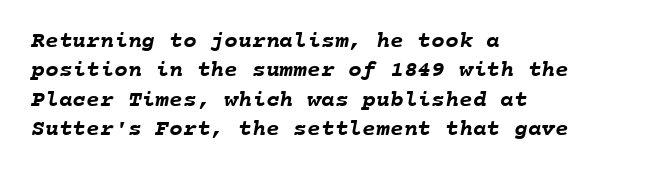
The vertical gap from one line to the next is medium. The characters look thick and weighty, a clear bold. Underlining? Definitely not there. This rendering uses left alignment, leaving the right contour irregular.
